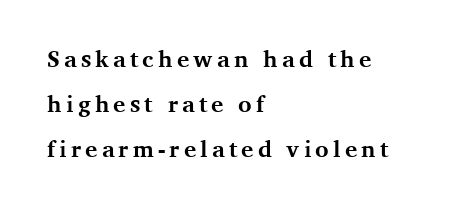
The image shows 23 px bold type, upright; set left-aligned, loose line spacing (1.95x), not underlined.
